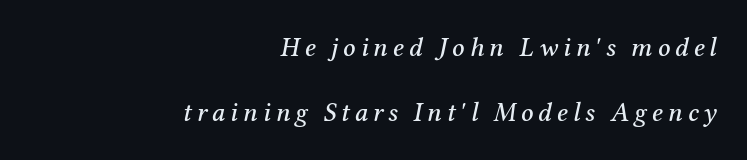
Teacher's note: observe the even right margin — that is flush-right alignment. Successive baselines arrive slowly, with a big drop between each. Characters are canted at an angle relative to the baseline's perpendicular. The words here are not underlined.
